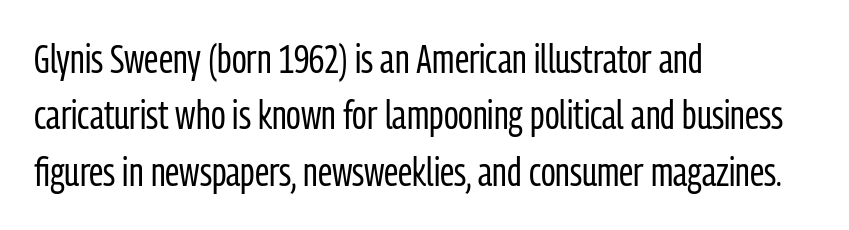
The image shows 40 px regular-weight, condensed sans-serif type, upright; set left-aligned, normal line spacing (1.41x), normal letter spacing, not underlined; low stroke contrast and a medium x-height.
